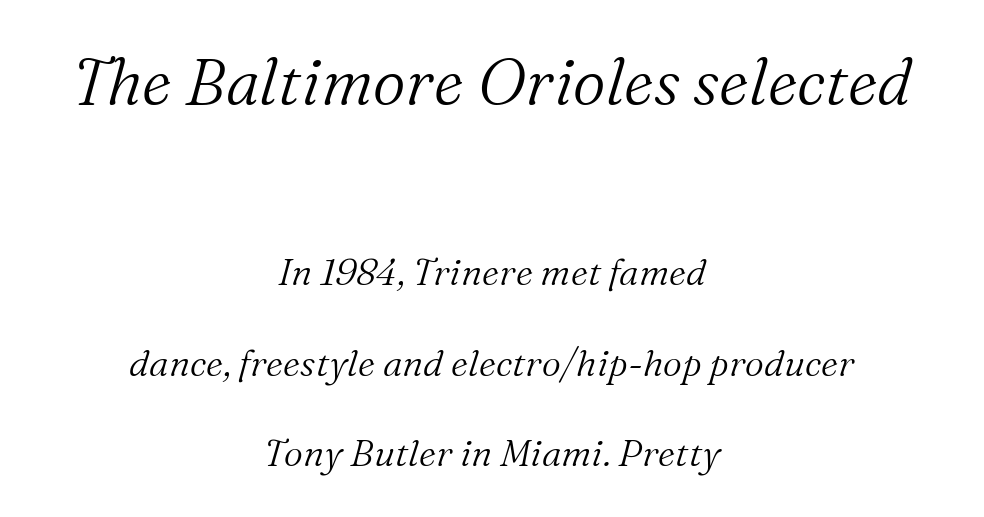
Q: Is the text bold? A: No.
Q: Is the text italic (slanted)? A: Yes, it leans right by about 16 degrees.
Q: Is the typeface a serif or a sans-serif typeface? A: Serif.
Q: Is the text underlined? A: No.
Q: How is the paragraph aligned? A: Centered.
Q: Is the spacing between letters normal or unusually wide? A: Normal.
Q: Is the spacing between lines tight, normal or loose? A: Loose.
Q: Which block of text is set in a larger size, the first (top) or the second (bottom)? A: The first (top) one.
Q: Width (condensed, normal, or wide)? A: Normal.
Q: Stroke contrast? A: Medium.
Q: x-height? A: Medium.
Q: Monospaced? A: No.
